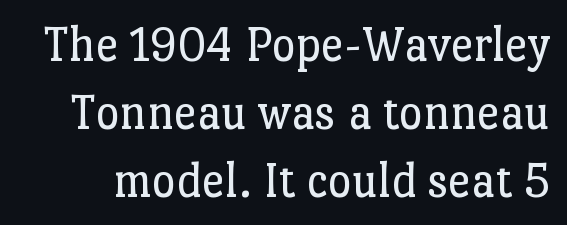
Q: Is the text bold? A: No.
Q: Is the text italic (slanted)? A: No, it is upright.
Q: Is the typeface a serif or a sans-serif typeface? A: Serif.
Q: Is the text underlined? A: No.
Q: Is the spacing between letters normal or unusually wide? A: Normal.
Q: Is the spacing between lines tight, normal or loose? A: Normal.
Q: Width (condensed, normal, or wide)? A: Normal.
Q: Stroke contrast? A: Low.
Q: x-height? A: Medium.
Q: Monospaced? A: No.
